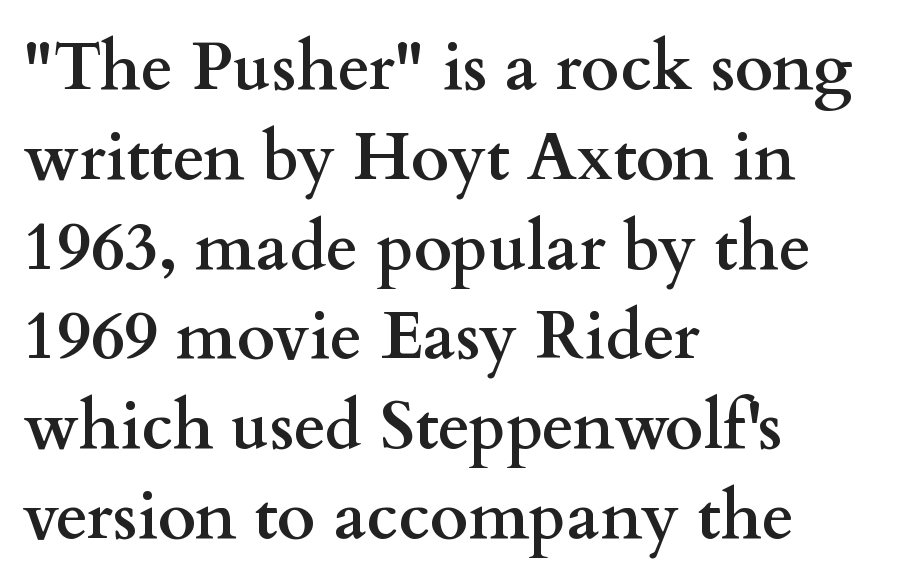
Q: Is the text bold? A: Yes.
Q: Is the text italic (slanted)? A: No, it is upright.
Q: Is the typeface a serif or a sans-serif typeface? A: Serif.
Q: Is the text underlined? A: No.
Q: How is the paragraph aligned? A: Left-aligned.
Q: Is the spacing between letters normal or unusually wide? A: Normal.
Q: Is the spacing between lines tight, normal or loose? A: Normal.
Q: Width (condensed, normal, or wide)? A: Wide.
Q: Stroke contrast? A: Medium.
Q: x-height? A: Small.
Q: Monospaced? A: No.
